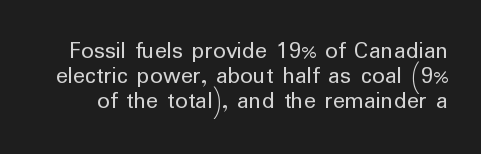
Q: Is the text bold? A: No.
Q: Is the text italic (slanted)? A: No, it is upright.
Q: Is the text underlined? A: No.
Q: Is the spacing between letters normal or unusually wide? A: Normal.
Q: Is the spacing between lines tight, normal or loose? A: Tight.
